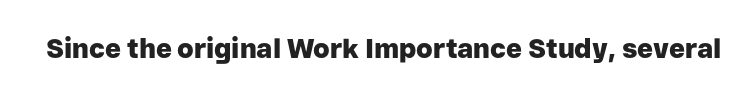
What stands out about the letter spacing? Nothing — it is the standard amount. No italicization has been applied; the sample stays upright. The gap between lines stays unmarked. Thick stems and heavy bowls — unmistakably bold.
